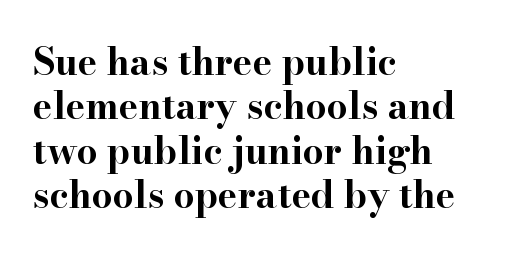
The image shows 37 px bold, wide serif type, upright; set left-aligned, line spacing 1.2x, normal letter spacing, not underlined; high stroke contrast and a small x-height.
